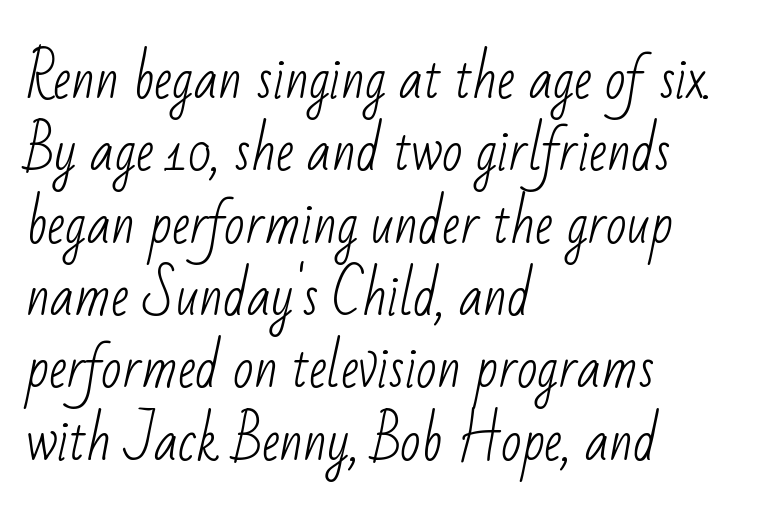
Q: Is the text bold? A: No.
Q: Is the typeface a serif or a sans-serif typeface? A: Sans-serif.
Q: Is the text underlined? A: No.
Q: How is the paragraph aligned? A: Left-aligned.
Q: Is the spacing between letters normal or unusually wide? A: Normal.
Q: Is the spacing between lines tight, normal or loose? A: Normal.
Q: Width (condensed, normal, or wide)? A: Condensed.
Q: Stroke contrast? A: Low.
Q: x-height? A: Small.
Q: Monospaced? A: No.
